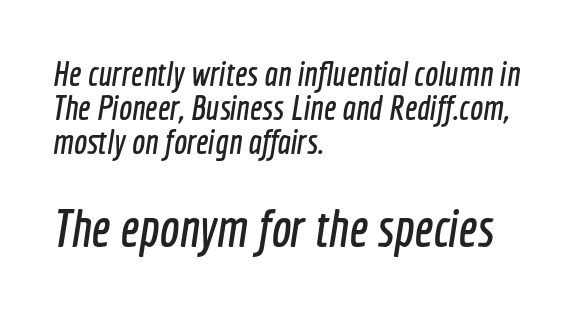
Q: Is the typeface a serif or a sans-serif typeface? A: Sans-serif.
Q: Is the text underlined? A: No.
Q: How is the paragraph aligned? A: Left-aligned.
Q: Is the spacing between letters normal or unusually wide? A: Normal.
Q: Is the spacing between lines tight, normal or loose? A: Tight.
Q: Which block of text is set in a larger size, the first (top) or the second (bottom)? A: The second (bottom) one.
Q: Width (condensed, normal, or wide)? A: Condensed.
Q: x-height? A: Medium.
Q: Monospaced? A: No.
